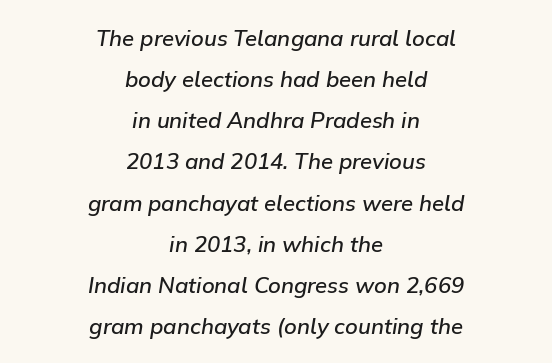
Italic: yes, the glyphs are oblique. Emphasis by weight is partial: semibold. Default kerning and tracking; the words read as compact shapes. The rendering positions every line midway between the sides. Descenders hang freely into open space.
